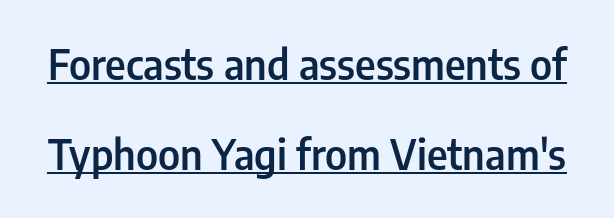
Q: Is the text bold? A: Semi-bold.
Q: Is the text italic (slanted)? A: No, it is upright.
Q: Is the typeface a serif or a sans-serif typeface? A: Sans-serif.
Q: Is the text underlined? A: Yes.
Q: Is the spacing between letters normal or unusually wide? A: Normal.
Q: Is the spacing between lines tight, normal or loose? A: Loose.
Q: Width (condensed, normal, or wide)? A: Condensed.
Q: Stroke contrast? A: Low.
Q: x-height? A: Medium.
Q: Monospaced? A: No.
